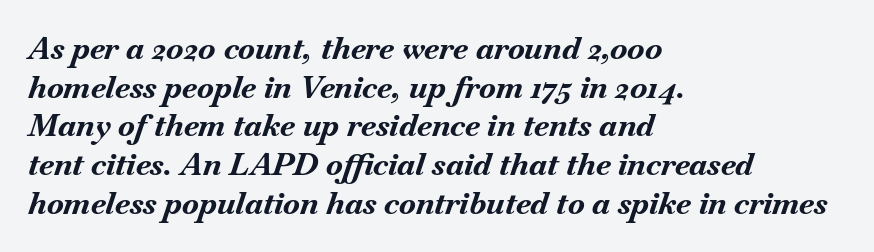
The image shows 31 px bold type, italic (leaning right); set left-aligned, normal line spacing (1.25x), normal letter spacing, not underlined; medium stroke contrast and a small x-height.
